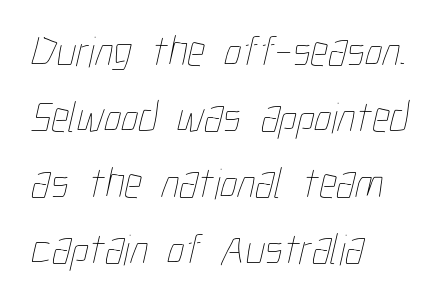
The image shows 44 px thin, condensed type; set left-aligned, normal line spacing (1.5x), normal letter spacing, not underlined; low stroke contrast and a medium x-height.
